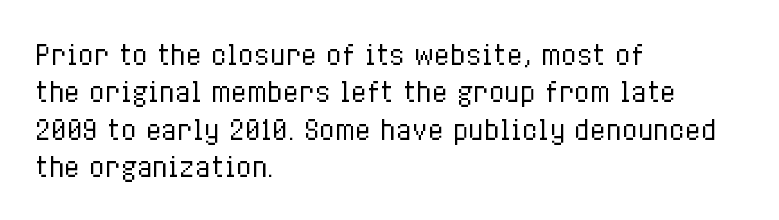
Q: Is the text bold? A: No.
Q: Is the text italic (slanted)? A: No, it is upright.
Q: Is the text underlined? A: No.
Q: How is the paragraph aligned? A: Left-aligned.
Q: Is the spacing between letters normal or unusually wide? A: Normal.
Q: Is the spacing between lines tight, normal or loose? A: Normal.
